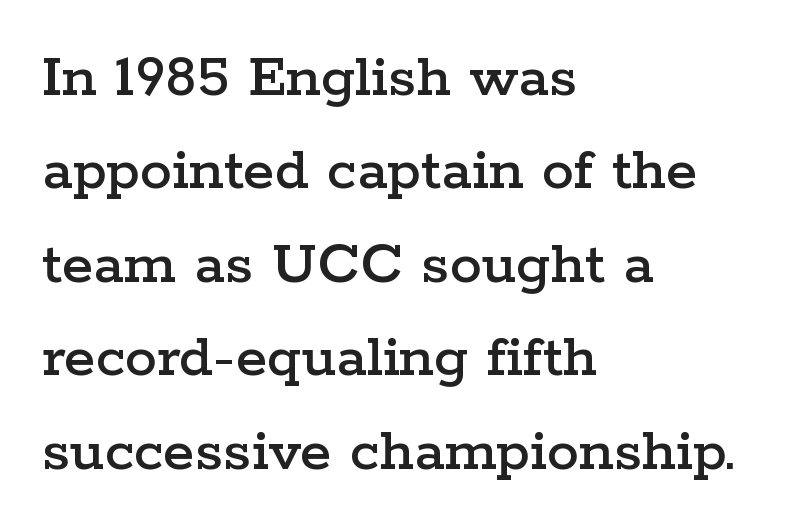
Q: Is the text italic (slanted)? A: No, it is upright.
Q: Is the typeface a serif or a sans-serif typeface? A: Serif.
Q: Is the text underlined? A: No.
Q: How is the paragraph aligned? A: Left-aligned.
Q: Is the spacing between letters normal or unusually wide? A: Normal.
Q: Is the spacing between lines tight, normal or loose? A: Normal.
Q: Width (condensed, normal, or wide)? A: Wide.
Q: Stroke contrast? A: Low.
Q: x-height? A: Medium.
Q: Monospaced? A: No.
